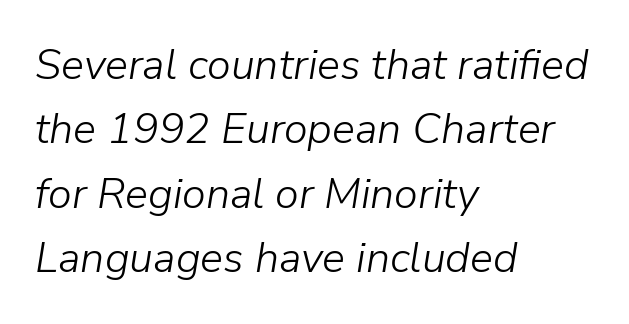
The image shows 43 px light type, italic (leaning right); set left-aligned, normal line spacing (1.5x), normal letter spacing, not underlined; low stroke contrast and a medium x-height.
